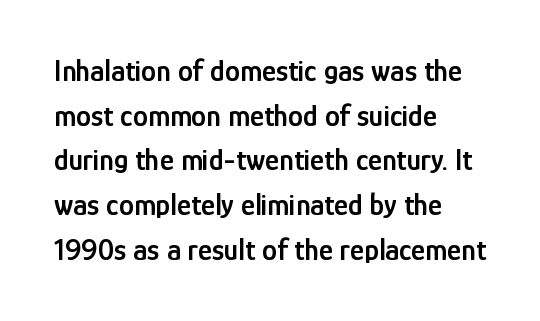
The image shows 30 px semibold, condensed sans-serif type, upright; set left-aligned, normal line spacing (1.49x), normal letter spacing, not underlined; low stroke contrast and a medium x-height.
